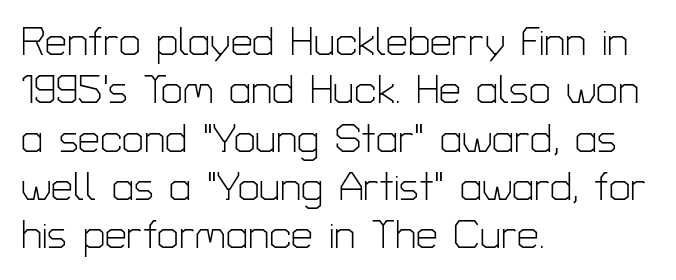
The image shows 39 px light sans-serif type, upright; set left-aligned, line spacing 1.24x, normal letter spacing, not underlined; low stroke contrast and a medium x-height.
